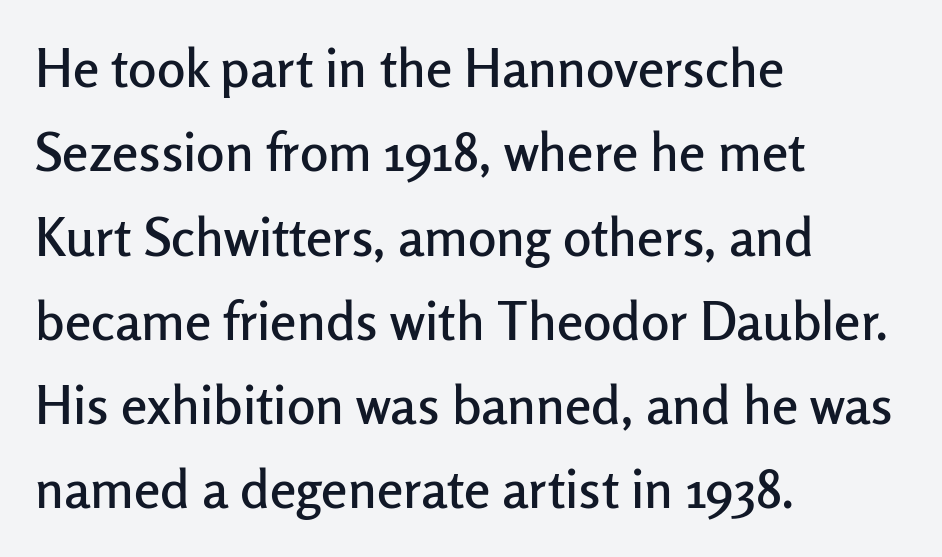
The image shows 53 px sans-serif type, upright; set left-aligned, normal line spacing (1.59x), normal letter spacing, not underlined; low stroke contrast and a medium x-height.
